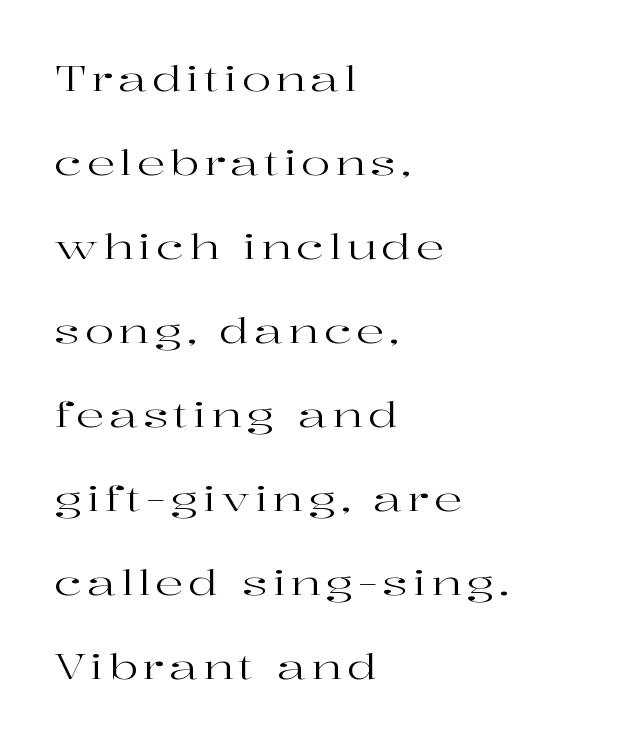
The image shows 35 px regular-weight, wide serif type, upright; set left-aligned, loose line spacing (2.4x), not underlined; high stroke contrast and a medium x-height.
